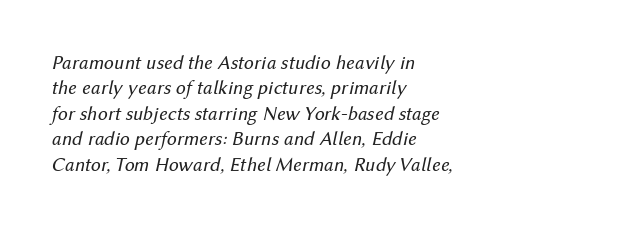
{"italic": "yes", "lean": "right", "slant_degrees": 12, "bold": "no", "underline": "no", "align": "left", "line_spacing": "normal", "line_spacing_ratio": 1.27, "letter_spacing": "normal", "letter_spacing_em": 0.0, "glyph_px": 20}
